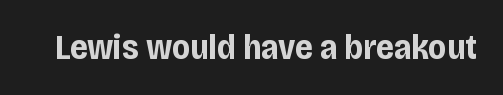
The image shows 35 px bold, condensed sans-serif type, upright; set normal letter spacing, not underlined; low stroke contrast and a large x-height.
